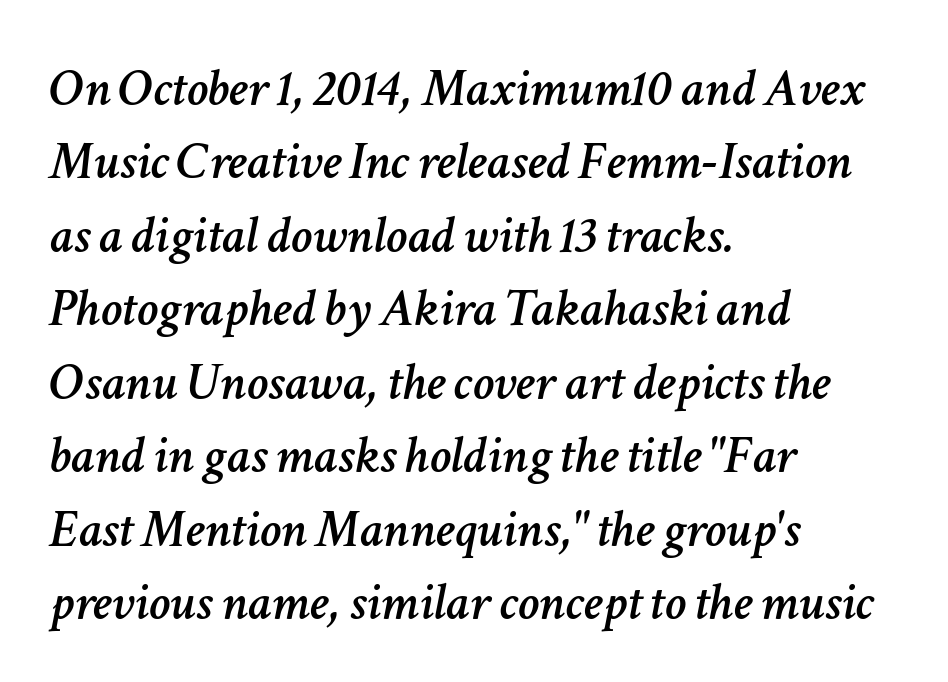
The image shows 54 px text type, italic (leaning right); set left-aligned, normal line spacing (1.36x), normal letter spacing, not underlined; low stroke contrast and a medium x-height.
